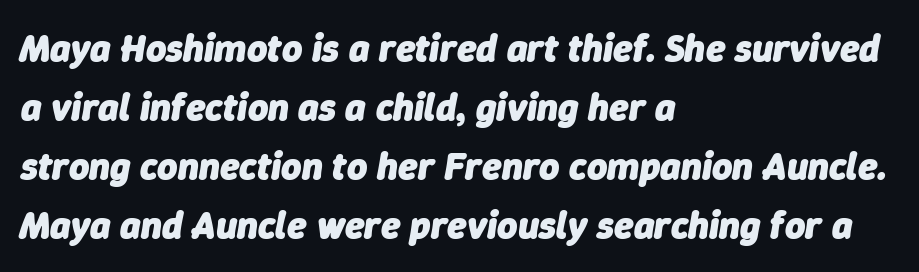
You could not count columns in this text — the font is proportionally spaced. The line-height multiplier appears to be the usual default. Any mark beneath the type? The region is blank. The type is set solid horizontally, with unmodified tracking. The letters are slanted; this is an italic face. I'd describe the lettering as bold — thick and assertive.
